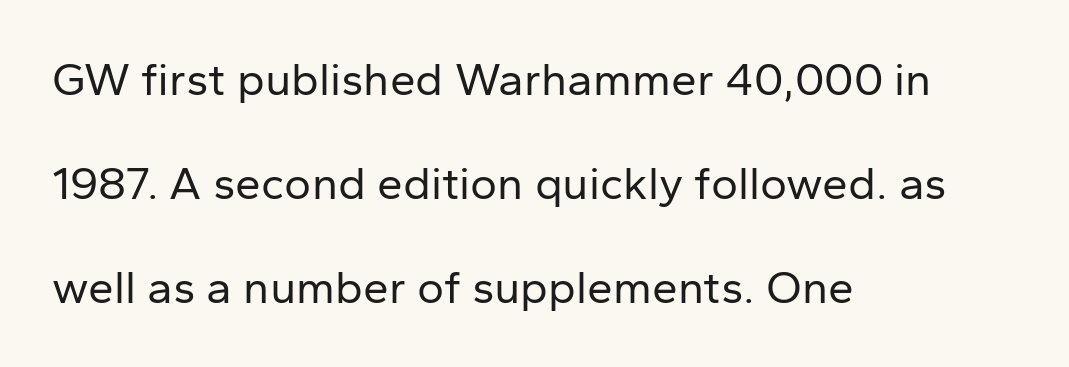
{"serif": "no", "italic": "no", "bold": "no", "weight": "regular", "width": "normal", "stroke_contrast": "low", "x_height": "medium", "monospaced": "no", "underline": "no", "align": "left", "line_spacing": "loose", "line_spacing_ratio": 2.26, "letter_spacing": "normal", "letter_spacing_em": 0.0, "glyph_px": 46}
